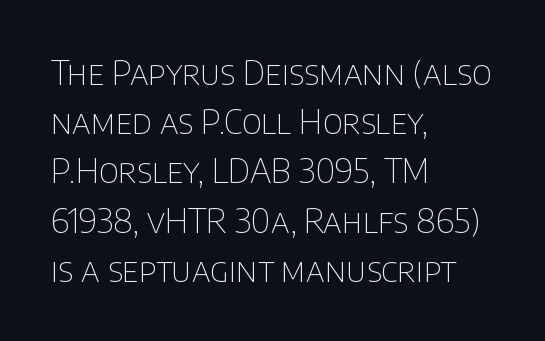
The image shows 33 px thin sans-serif type, upright; set left-aligned, normal line spacing (1.49x), normal letter spacing, not underlined; low stroke contrast and a large x-height.
